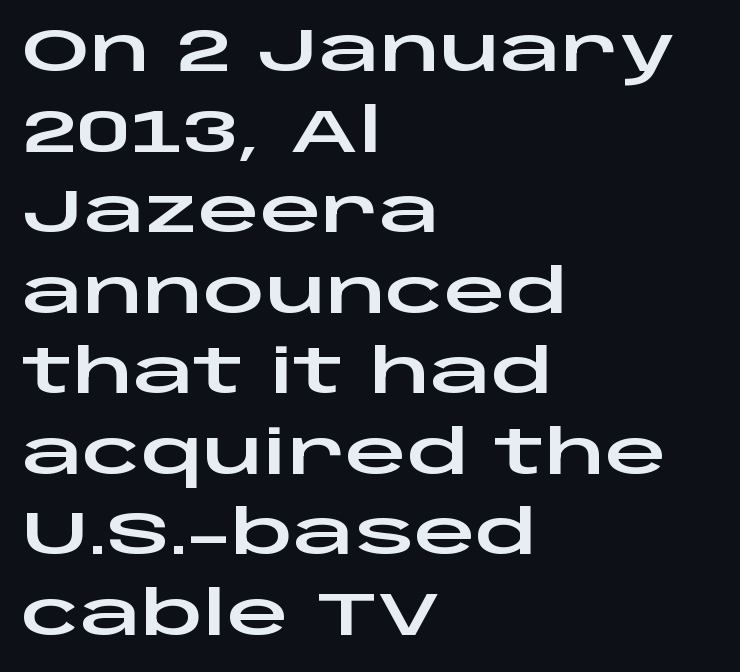
The image shows 61 px wide sans-serif type, upright; set left-aligned, normal line spacing (1.32x), normal letter spacing, not underlined; low stroke contrast and a large x-height.
